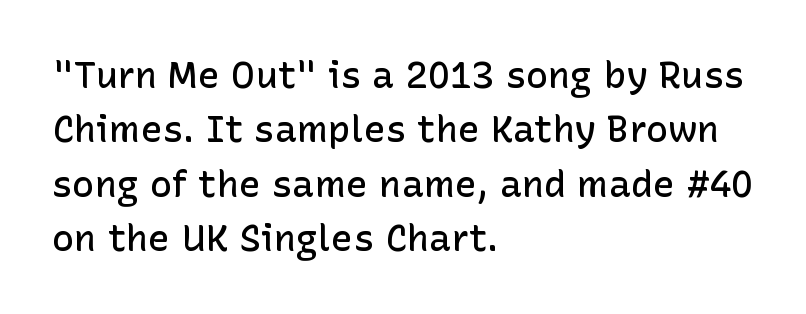
The passage shown is typed in a proportional face where columns would drift. The glyphs are unaccompanied by any horizontal stroke below them. Stroke terminals: plain, sans-serif. A classic flush-left, rag-right setting is used for this passage. The face used here is rendered with its standard letterfit. Leading: standard.
